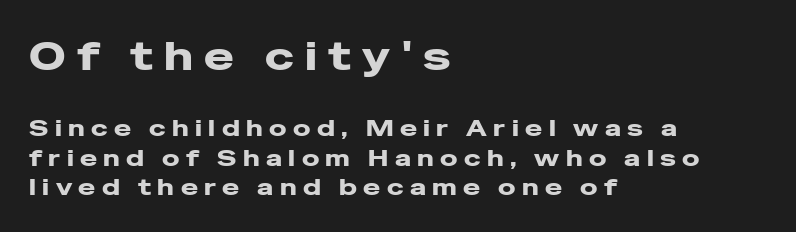
{"serif": "no", "italic": "no", "width": "wide", "stroke_contrast": "low", "x_height": "medium", "monospaced": "no", "underline": "no", "align": "left", "line_spacing": "normal", "line_spacing_ratio": 1.28, "letter_spacing": "wide", "letter_spacing_em": 0.28, "larger_block": "first", "size_ratio": 1.74, "glyph_px": 40}
